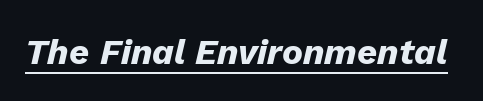
{"italic": "yes", "lean": "right", "slant_degrees": 13, "bold": "yes", "weight": "heavy", "width": "normal", "stroke_contrast": "low", "x_height": "medium", "monospaced": "no", "underline": "yes", "letter_spacing": "normal", "letter_spacing_em": 0.0, "glyph_px": 35}
